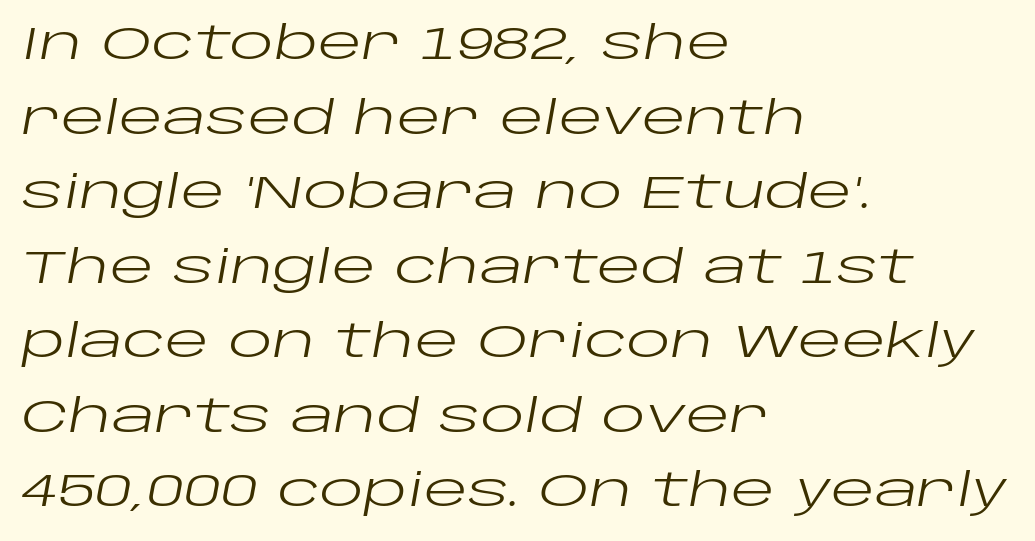
Q: Is the text bold? A: No.
Q: Is the text italic (slanted)? A: Yes, it leans right by about 10 degrees.
Q: Is the text underlined? A: No.
Q: How is the paragraph aligned? A: Left-aligned.
Q: Is the spacing between letters normal or unusually wide? A: Normal.
Q: Is the spacing between lines tight, normal or loose? A: Normal.
Q: Width (condensed, normal, or wide)? A: Wide.
Q: Stroke contrast? A: Low.
Q: x-height? A: Large.
Q: Monospaced? A: No.
